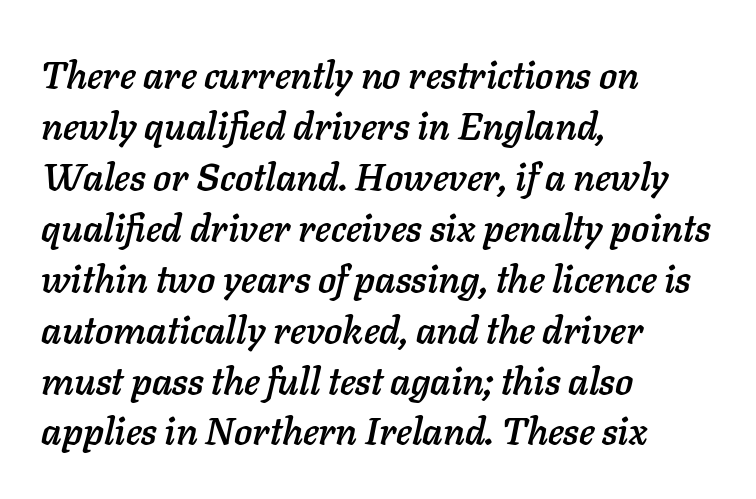
Q: Is the text italic (slanted)? A: Yes, it leans right by about 11 degrees.
Q: Is the text underlined? A: No.
Q: How is the paragraph aligned? A: Left-aligned.
Q: Is the spacing between letters normal or unusually wide? A: Normal.
Q: Is the spacing between lines tight, normal or loose? A: Normal.
Q: Width (condensed, normal, or wide)? A: Normal.
Q: Stroke contrast? A: Low.
Q: x-height? A: Medium.
Q: Monospaced? A: No.
